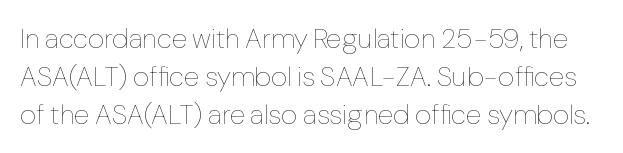
Q: Is the text bold? A: No.
Q: Is the text italic (slanted)? A: No, it is upright.
Q: Is the text underlined? A: No.
Q: Is the spacing between letters normal or unusually wide? A: Normal.
Q: Is the spacing between lines tight, normal or loose? A: Normal.
Q: Width (condensed, normal, or wide)? A: Normal.
Q: Stroke contrast? A: Low.
Q: x-height? A: Medium.
Q: Monospaced? A: No.
